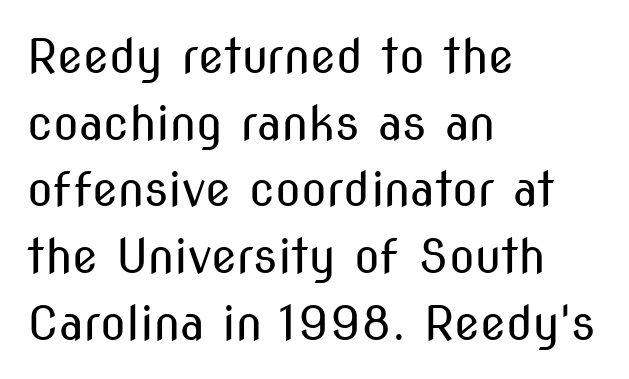
Proportional: the letters do not fall into vertical columns. Bold? No — there's no thickening of the strokes. Just letters on the line, the space beneath them empty. Leftover space on each line is placed entirely after the last word. Vertical spacing — default.
